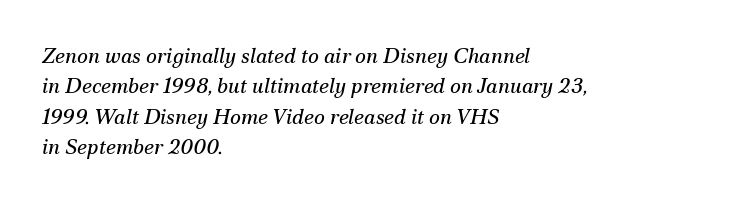
{"italic": "yes", "lean": "right", "slant_degrees": 12, "bold": "no", "underline": "no", "align": "left", "line_spacing": "normal", "line_spacing_ratio": 1.45, "letter_spacing": "normal", "letter_spacing_em": 0.0, "glyph_px": 21}
